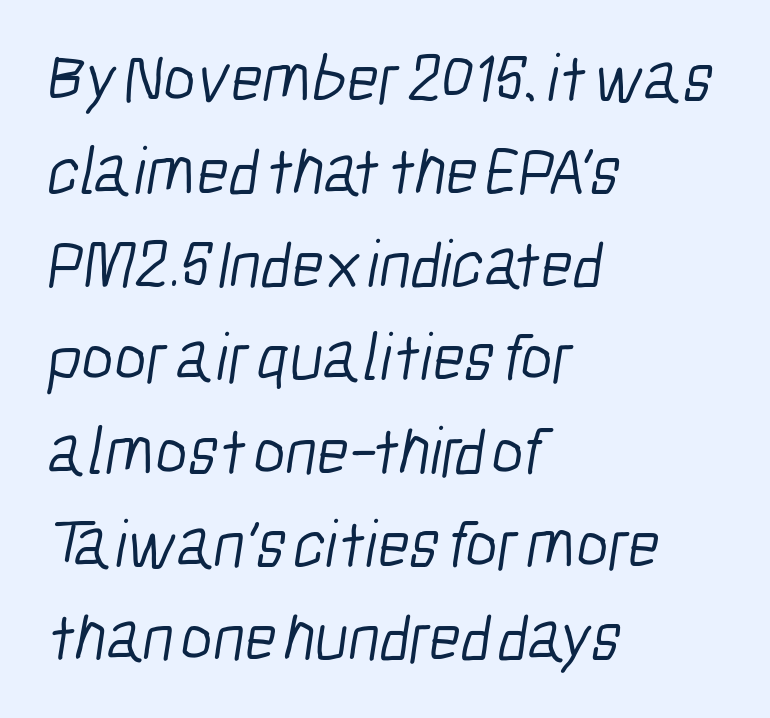
The image shows 68 px light, condensed sans-serif type; set left-aligned, normal line spacing (1.37x), normal letter spacing, not underlined; low stroke contrast and a medium x-height.
